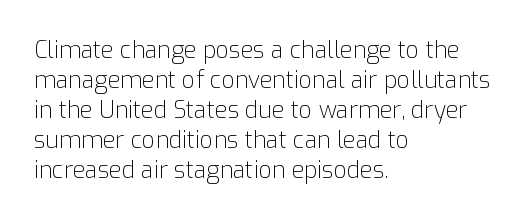
The lines are quadded left. The font sits on the lighter half of the weight spectrum, regular included. Tracking here is standard; glyphs follow each other at the usual distance. Italic? Not at all — the glyphs are vertical. Rule under the text: the space is simply empty.
